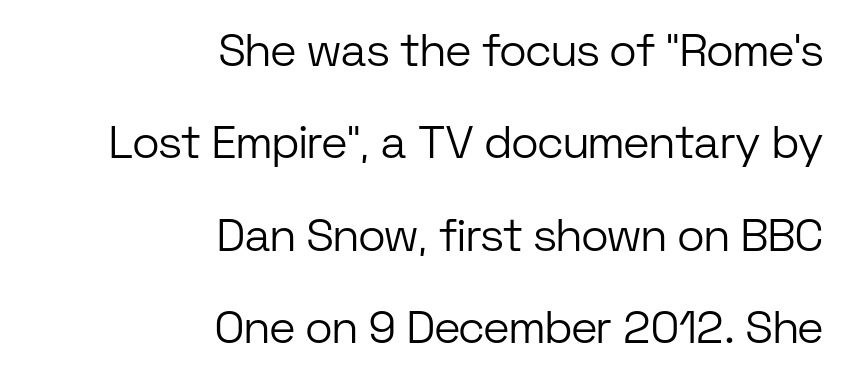
This is roman type, the default non-slanted kind. These lines are rendered in a variable-pitch font. Stroke terminals: plain, sans-serif. The strokes are not fattened; the text isn't bold. Each word holds together tightly as a unit, with standard inter-letter gaps.
